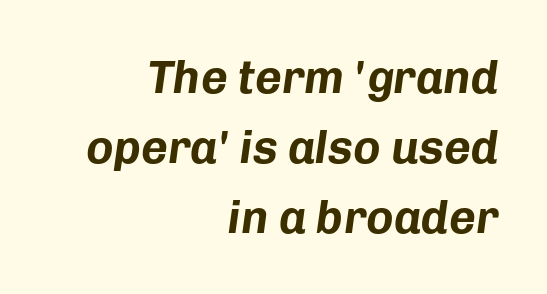
Q: Is the text bold? A: Yes.
Q: Is the text italic (slanted)? A: Yes, it leans right by about 8 degrees.
Q: Is the text underlined? A: No.
Q: How is the paragraph aligned? A: Right-aligned.
Q: Is the spacing between letters normal or unusually wide? A: Normal.
Q: Is the spacing between lines tight, normal or loose? A: Normal.
Q: Width (condensed, normal, or wide)? A: Normal.
Q: Stroke contrast? A: Low.
Q: x-height? A: Medium.
Q: Monospaced? A: No.
